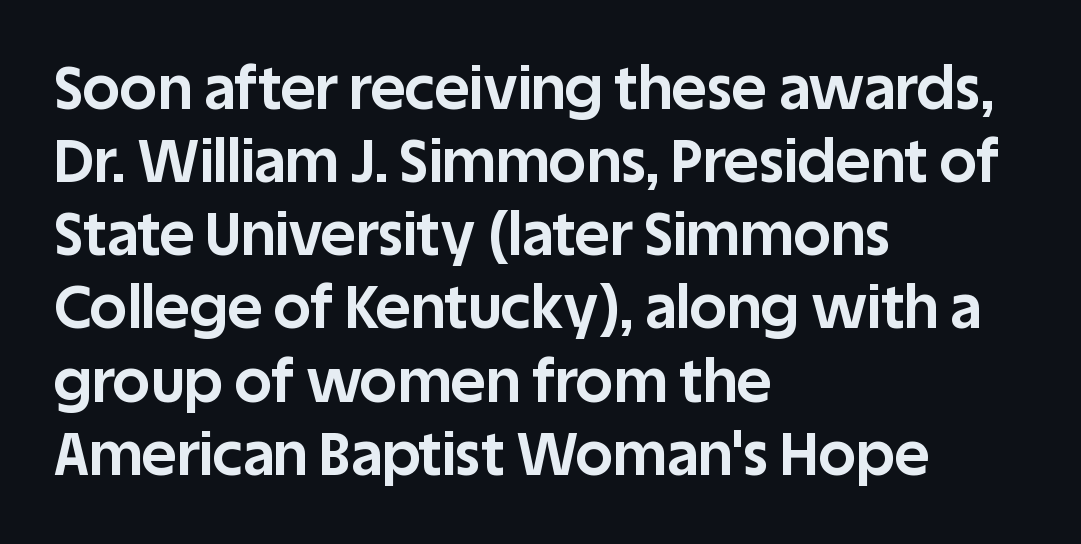
{"serif": "no", "italic": "no", "bold": "yes", "weight": "bold", "width": "normal", "stroke_contrast": "low", "x_height": "large", "monospaced": "no", "underline": "no", "align": "left", "line_spacing_ratio": 1.24, "letter_spacing": "normal", "letter_spacing_em": 0.0, "glyph_px": 59}
